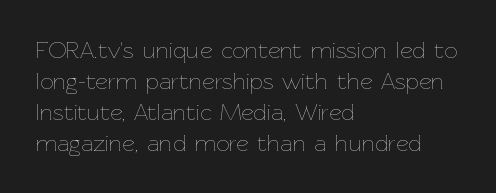
{"italic": "no", "bold": "no", "underline": "no", "align": "left", "line_spacing": "normal", "line_spacing_ratio": 1.29, "letter_spacing": "normal", "letter_spacing_em": 0.0, "glyph_px": 24}
